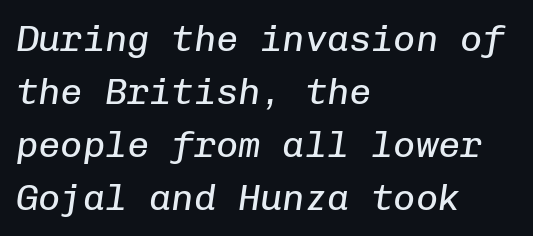
{"italic": "yes", "lean": "right", "slant_degrees": 8, "bold": "no", "weight": "regular", "width": "normal", "stroke_contrast": "low", "x_height": "medium", "monospaced": "yes", "underline": "no", "align": "left", "line_spacing": "normal", "line_spacing_ratio": 1.43, "letter_spacing": "normal", "letter_spacing_em": 0.0, "glyph_px": 37}
